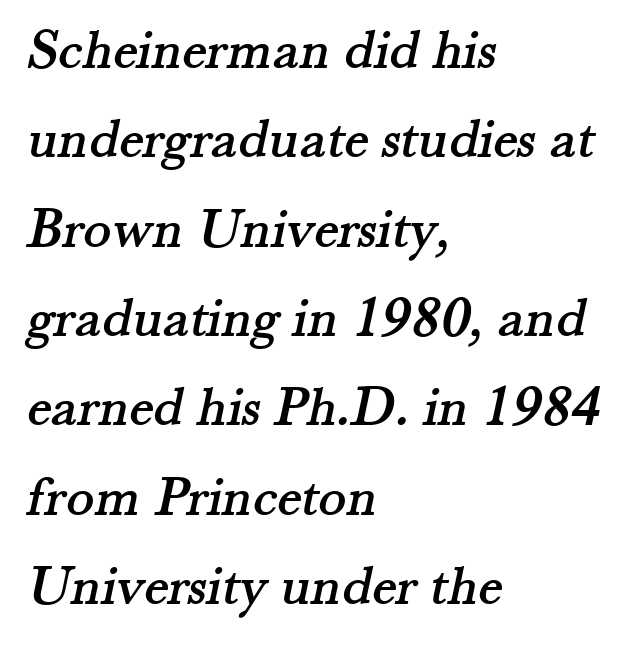
The image shows 58 px serif type; set left-aligned, normal line spacing (1.54x), normal letter spacing, not underlined; medium stroke contrast and a small x-height.
